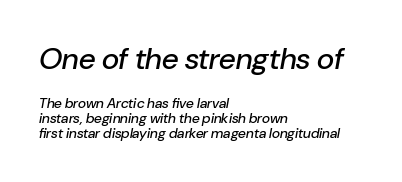
Q: Is the text italic (slanted)? A: Yes, it leans right by about 10 degrees.
Q: Is the text underlined? A: No.
Q: How is the paragraph aligned? A: Left-aligned.
Q: Is the spacing between letters normal or unusually wide? A: Normal.
Q: Is the spacing between lines tight, normal or loose? A: Tight.
Q: Which block of text is set in a larger size, the first (top) or the second (bottom)? A: The first (top) one.
Q: Width (condensed, normal, or wide)? A: Normal.
Q: Stroke contrast? A: Low.
Q: x-height? A: Medium.
Q: Monospaced? A: No.
